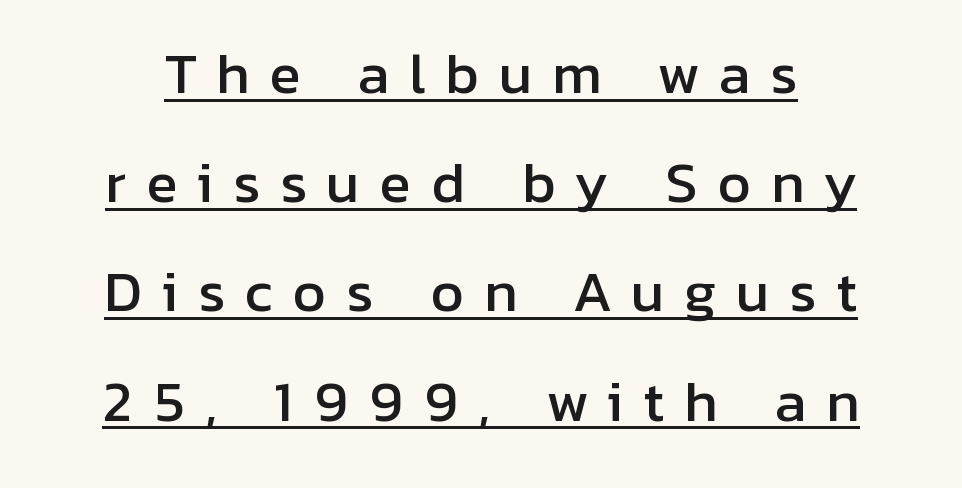
The tracking jumps out immediately: characters are airy and widely separated. Looks like regular typesetting: each glyph gets only the width it needs. The rendering shows plain stroke endings on the letterforms — a sans-serif design. The leading is generous, giving the passage an open texture. Does a line run under the words? Yes, clearly. A typesetter would mark this as roman, not italic.
